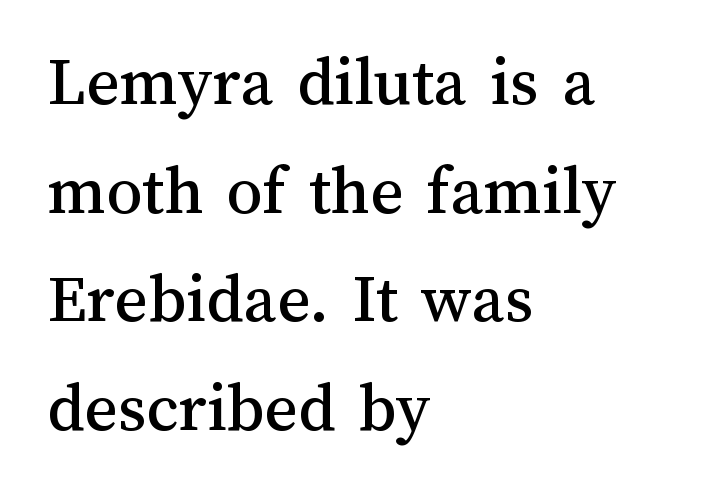
Q: Is the text italic (slanted)? A: No, it is upright.
Q: Is the text underlined? A: No.
Q: How is the paragraph aligned? A: Left-aligned.
Q: Is the spacing between letters normal or unusually wide? A: Normal.
Q: Is the spacing between lines tight, normal or loose? A: Normal.
Q: Width (condensed, normal, or wide)? A: Normal.
Q: Stroke contrast? A: Medium.
Q: x-height? A: Medium.
Q: Monospaced? A: No.
